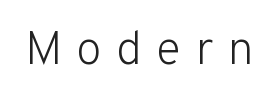
The image shows 47 px light sans-serif type, upright; set unusually wide letter spacing (+0.3 em), not underlined; low stroke contrast and a medium x-height.
